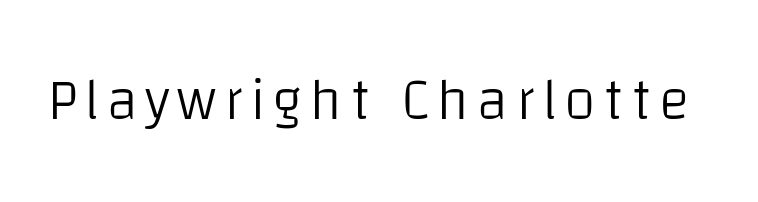
The image shows 58 px light sans-serif type, upright; set not underlined; low stroke contrast and a large x-height.
